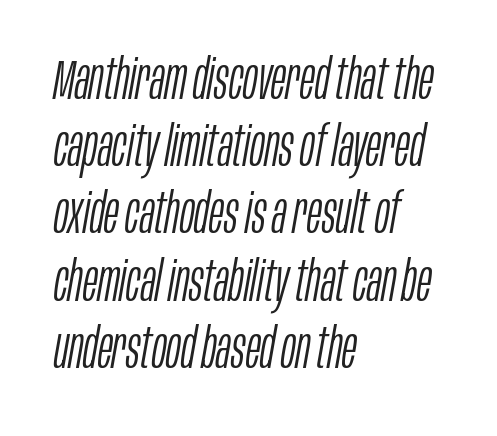
{"italic": "yes", "lean": "right", "slant_degrees": 10, "bold": "no", "weight": "light", "width": "condensed", "stroke_contrast": "low", "x_height": "large", "monospaced": "no", "underline": "no", "align": "left", "line_spacing_ratio": 1.2, "letter_spacing": "normal", "letter_spacing_em": 0.0, "glyph_px": 56}
